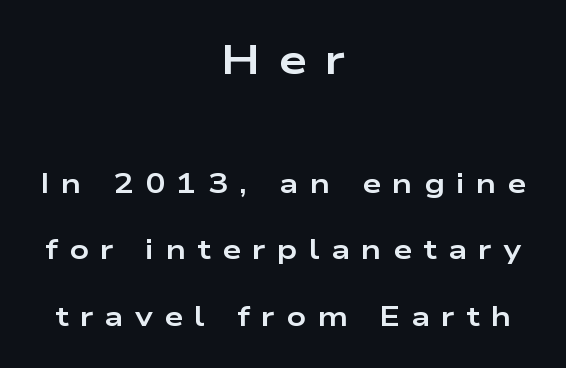
The image shows 41 px bold, wide sans-serif type, upright; set centered, loose line spacing (2.45x), unusually wide letter spacing (+0.42 em), not underlined; the first (top) block is 1.52x larger; low stroke contrast and a medium x-height.
